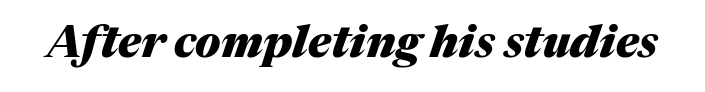
{"italic": "yes", "lean": "right", "slant_degrees": 17, "bold": "yes", "weight": "heavy", "width": "normal", "stroke_contrast": "medium", "x_height": "medium", "monospaced": "no", "underline": "no", "letter_spacing": "normal", "letter_spacing_em": 0.0, "glyph_px": 45}
